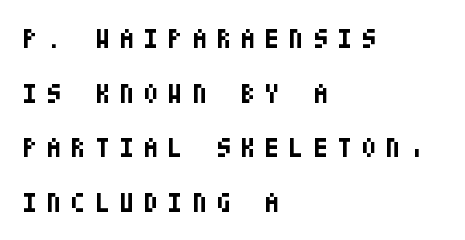
The image shows 27 px bold type, upright; set left-aligned, loose line spacing (2.02x), unusually wide letter spacing (+0.35 em), not underlined.
